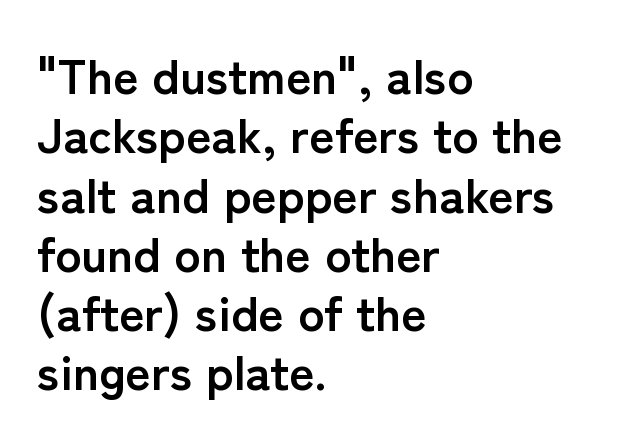
Q: Is the text bold? A: Yes.
Q: Is the text italic (slanted)? A: No, it is upright.
Q: Is the typeface a serif or a sans-serif typeface? A: Sans-serif.
Q: Is the text underlined? A: No.
Q: How is the paragraph aligned? A: Left-aligned.
Q: Is the spacing between letters normal or unusually wide? A: Normal.
Q: Width (condensed, normal, or wide)? A: Normal.
Q: Stroke contrast? A: Low.
Q: x-height? A: Medium.
Q: Monospaced? A: No.
